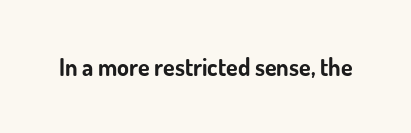
What stands out about the letter spacing? Nothing — it is the standard amount. Upright lettering throughout. Bold? Absolutely — the strokes are thick and heavy. The glyphs are unaccompanied by any horizontal stroke below them.
